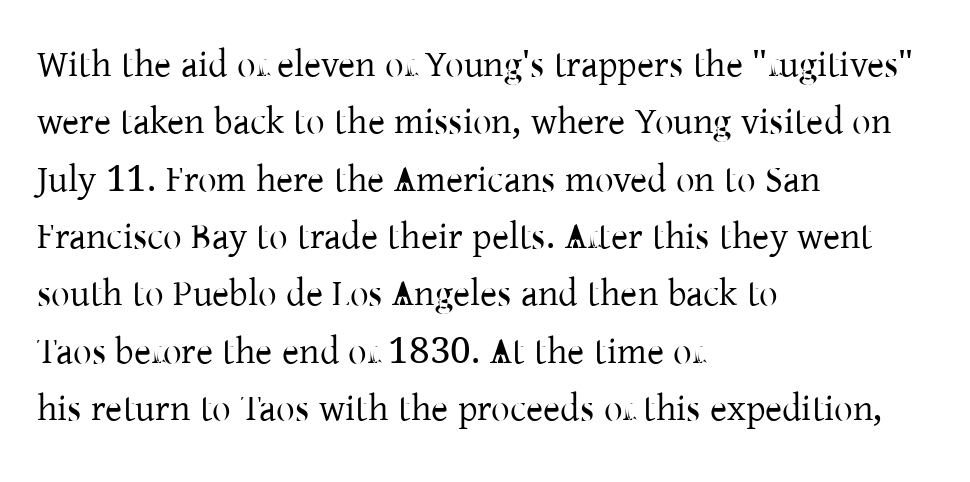
Q: Is the text bold? A: No.
Q: Is the text italic (slanted)? A: No, it is upright.
Q: Is the typeface a serif or a sans-serif typeface? A: Serif.
Q: Is the text underlined? A: No.
Q: How is the paragraph aligned? A: Left-aligned.
Q: Is the spacing between letters normal or unusually wide? A: Normal.
Q: Is the spacing between lines tight, normal or loose? A: Normal.
Q: Width (condensed, normal, or wide)? A: Normal.
Q: Stroke contrast? A: Low.
Q: x-height? A: Medium.
Q: Monospaced? A: No.
